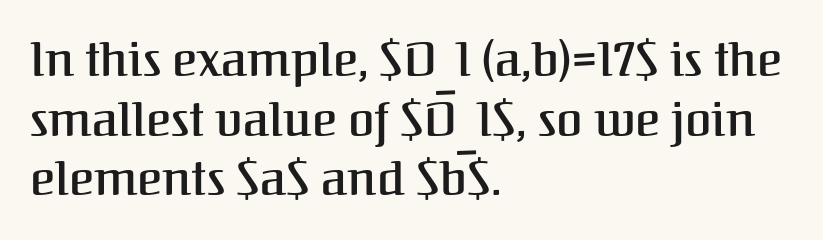
{"serif": "yes", "italic": "no", "bold": "semi", "weight": "semibold", "width": "normal", "stroke_contrast": "medium", "x_height": "medium", "monospaced": "no", "underline": "no", "align": "left", "line_spacing_ratio": 1.24, "letter_spacing": "normal", "letter_spacing_em": 0.0, "glyph_px": 48}
